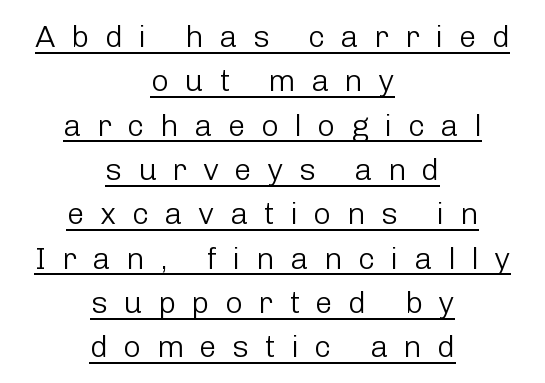
Q: Is the text bold? A: No.
Q: Is the text italic (slanted)? A: No, it is upright.
Q: Is the typeface a serif or a sans-serif typeface? A: Sans-serif.
Q: Is the text underlined? A: Yes.
Q: How is the paragraph aligned? A: Centered.
Q: Is the spacing between letters normal or unusually wide? A: Unusually wide.
Q: Is the spacing between lines tight, normal or loose? A: Normal.
Q: Width (condensed, normal, or wide)? A: Normal.
Q: Stroke contrast? A: Low.
Q: x-height? A: Medium.
Q: Monospaced? A: No.
